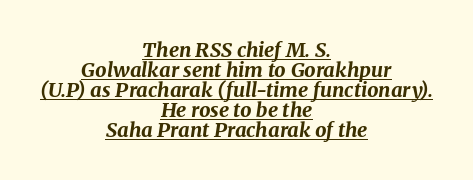
The glyphs are accompanied by a horizontal stroke just below them. Vertically, the passage feels compressed, each row crowding the next. Spacing between characters is what you'd get straight out of the box. Visually the block forms a symmetrical silhouette, jagged on both flanks. Looking at the ascenders, they clearly lean. Strong, thick strokes mark this as bold type.
